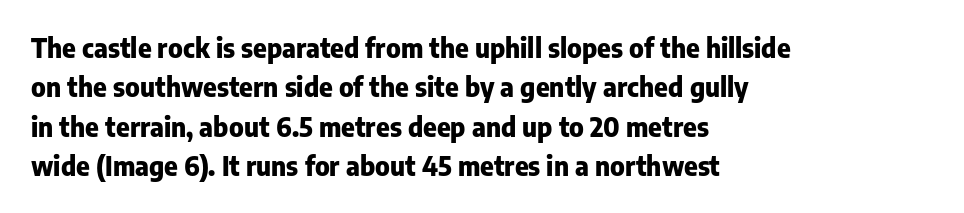
Typeset ragged right — the left edge is the straight one. The passage shown is not underscored anywhere. The lettering stays uniformly vertical, giving the passage a roman look. Short note: letters normally spaced.
